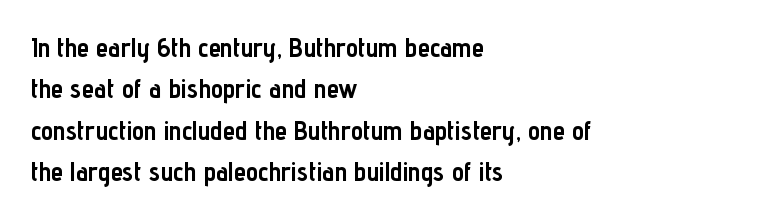
Q: Is the text bold? A: Yes.
Q: Is the text italic (slanted)? A: No, it is upright.
Q: Is the text underlined? A: No.
Q: How is the paragraph aligned? A: Left-aligned.
Q: Is the spacing between letters normal or unusually wide? A: Normal.
Q: Is the spacing between lines tight, normal or loose? A: Normal.
